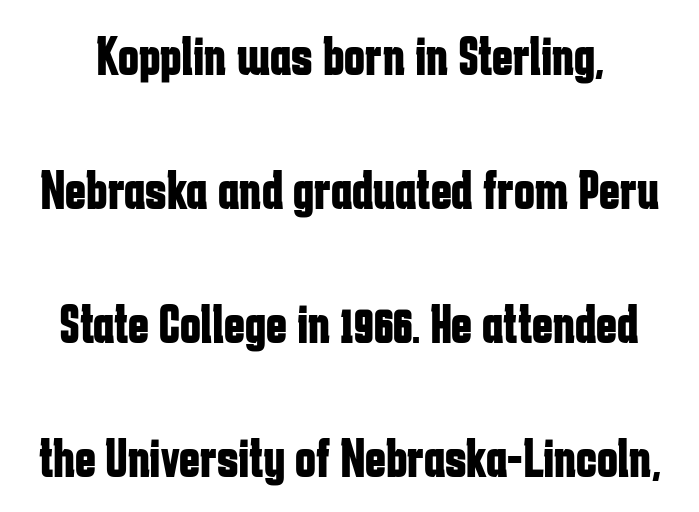
Q: Is the text bold? A: Yes.
Q: Is the text italic (slanted)? A: No, it is upright.
Q: Is the typeface a serif or a sans-serif typeface? A: Sans-serif.
Q: Is the text underlined? A: No.
Q: Is the spacing between letters normal or unusually wide? A: Normal.
Q: Is the spacing between lines tight, normal or loose? A: Loose.
Q: Width (condensed, normal, or wide)? A: Condensed.
Q: Stroke contrast? A: Low.
Q: x-height? A: Medium.
Q: Monospaced? A: No.
